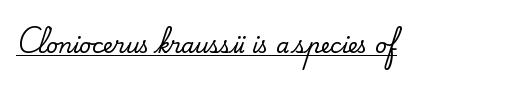
{"underline": "yes", "letter_spacing": "normal", "letter_spacing_em": 0.0, "glyph_px": 21}
